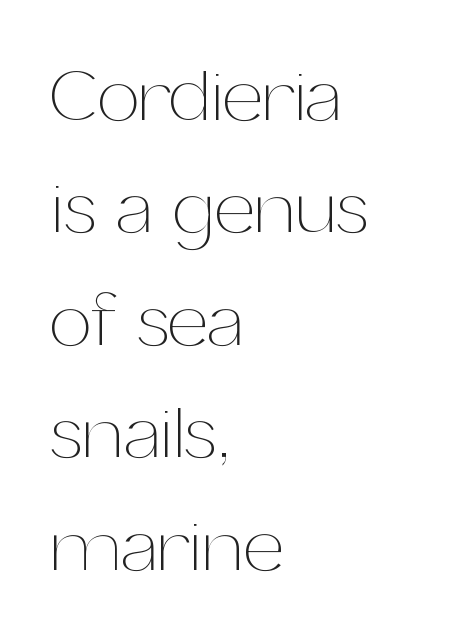
{"italic": "no", "bold": "no", "weight": "thin", "width": "normal", "stroke_contrast": "medium", "x_height": "medium", "monospaced": "no", "underline": "no", "align": "left", "line_spacing": "normal", "line_spacing_ratio": 1.5, "letter_spacing": "normal", "letter_spacing_em": 0.0, "glyph_px": 75}
